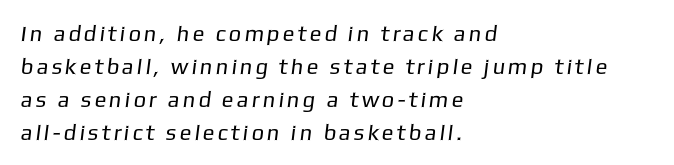
{"bold": "no", "underline": "no", "align": "left", "line_spacing": "normal", "line_spacing_ratio": 1.5, "glyph_px": 22}
